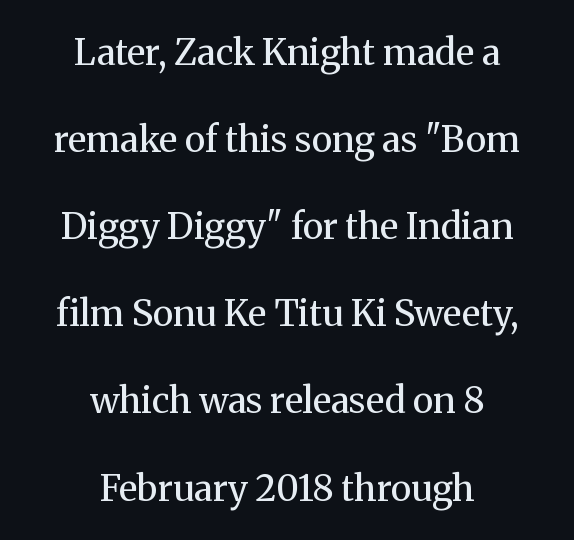
Q: Is the text bold? A: No.
Q: Is the text italic (slanted)? A: No, it is upright.
Q: Is the typeface a serif or a sans-serif typeface? A: Serif.
Q: Is the text underlined? A: No.
Q: How is the paragraph aligned? A: Centered.
Q: Is the spacing between letters normal or unusually wide? A: Normal.
Q: Is the spacing between lines tight, normal or loose? A: Loose.
Q: Width (condensed, normal, or wide)? A: Normal.
Q: Stroke contrast? A: Medium.
Q: x-height? A: Medium.
Q: Monospaced? A: No.
